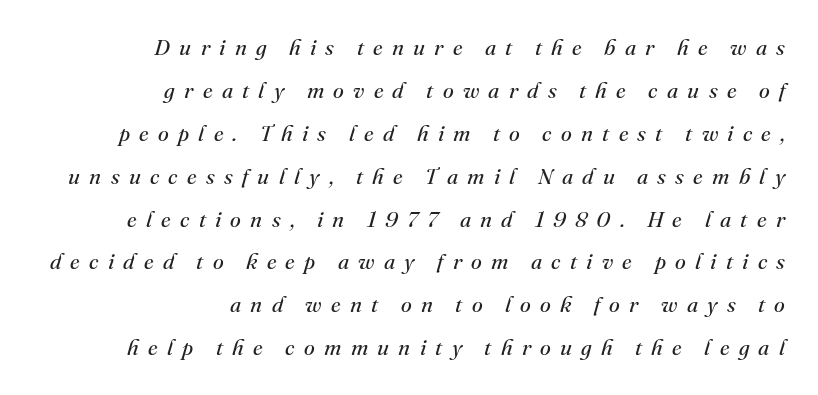
The image shows 22 px text type, italic (leaning right); set right-aligned, loose line spacing (1.95x), unusually wide letter spacing (+0.42 em), not underlined.
